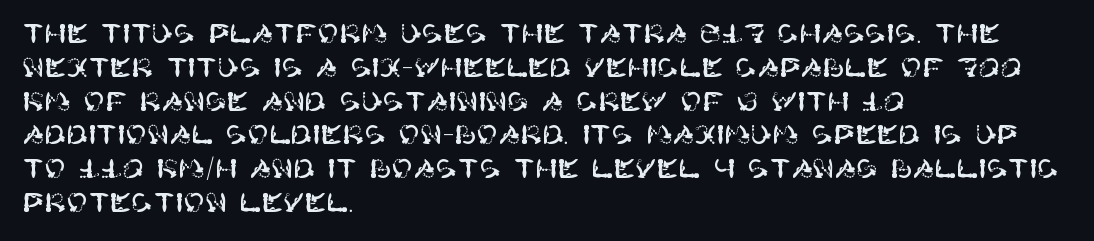
{"italic": "no", "underline": "no", "align": "left", "line_spacing": "normal", "line_spacing_ratio": 1.3, "letter_spacing": "normal", "letter_spacing_em": 0.0, "glyph_px": 26}
